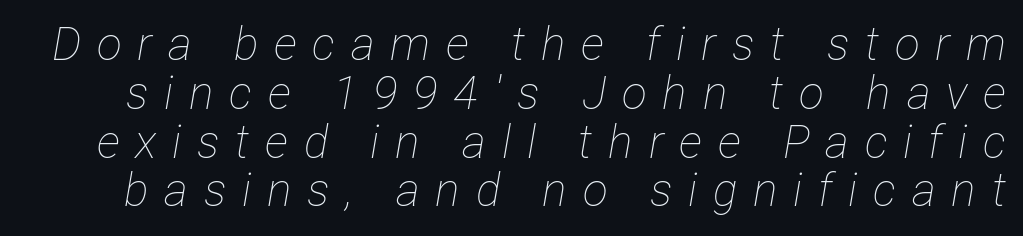
The image shows 46 px thin, condensed type, italic (leaning right); set tight line spacing (1.06x), unusually wide letter spacing (+0.34 em), not underlined; low stroke contrast and a medium x-height.
